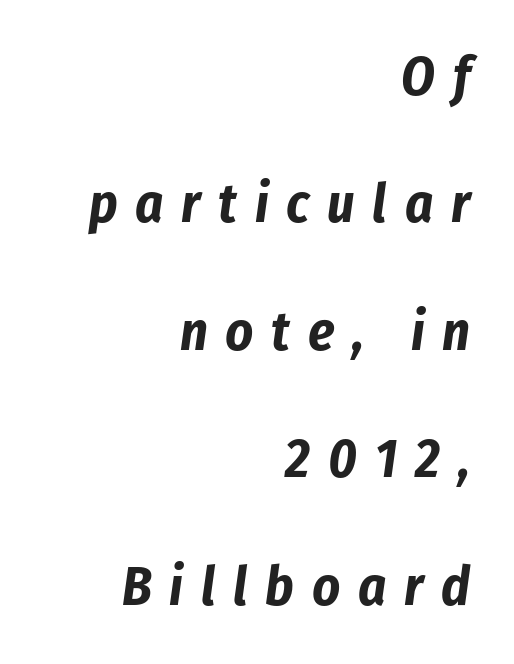
The image shows 54 px bold, condensed type, italic (leaning right); set right-aligned, loose line spacing (2.36x), unusually wide letter spacing (+0.33 em), not underlined; low stroke contrast and a medium x-height.
